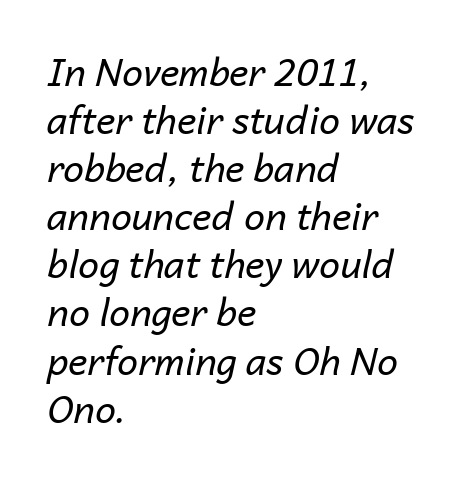
{"italic": "yes", "lean": "right", "slant_degrees": 14, "bold": "no", "weight": "regular", "width": "normal", "stroke_contrast": "low", "x_height": "medium", "monospaced": "no", "underline": "no", "align": "left", "line_spacing": "normal", "line_spacing_ratio": 1.3, "letter_spacing": "normal", "letter_spacing_em": 0.0, "glyph_px": 37}
